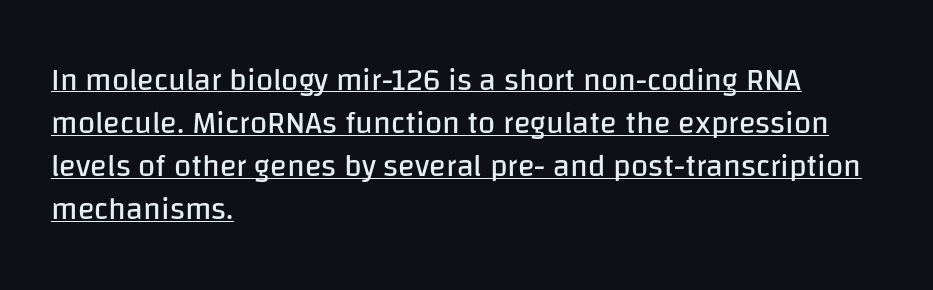
You can see a thin bar hugging the bottom of the glyphs. Look at the tracking — it's just the regular setting, nothing added. Baseline-to-baseline distance is the conventional proportion of letter height. Weight: in the light-to-regular range.
